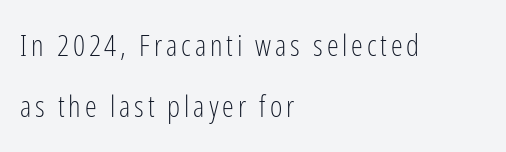
The image shows 30 px light, condensed sans-serif type, upright; set left-aligned, loose line spacing (2.05x), not underlined; low stroke contrast and a medium x-height.
